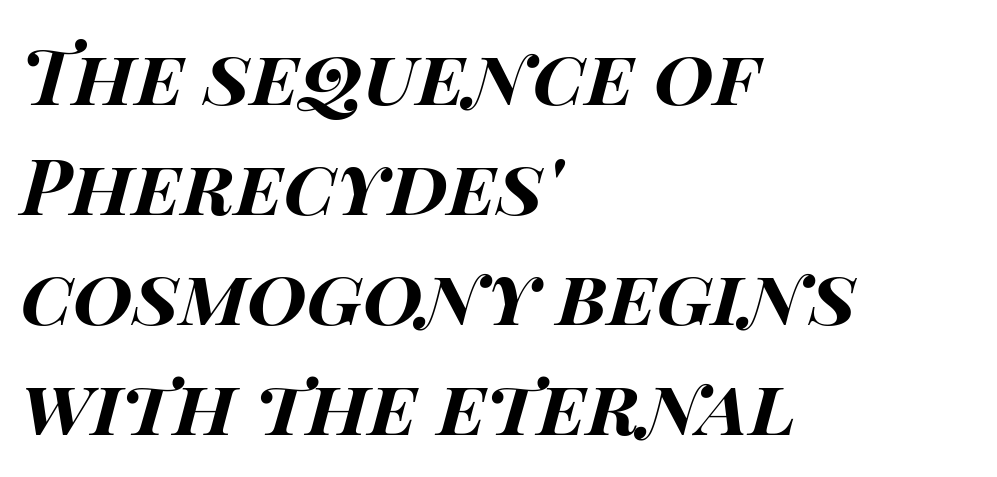
Q: Is the text bold? A: Yes.
Q: Is the text italic (slanted)? A: Yes, it leans right by about 15 degrees.
Q: Is the text underlined? A: No.
Q: How is the paragraph aligned? A: Left-aligned.
Q: Is the spacing between letters normal or unusually wide? A: Normal.
Q: Is the spacing between lines tight, normal or loose? A: Normal.
Q: Width (condensed, normal, or wide)? A: Wide.
Q: Stroke contrast? A: High.
Q: x-height? A: Large.
Q: Monospaced? A: No.
